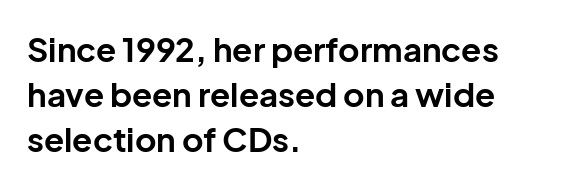
{"serif": "no", "italic": "no", "bold": "yes", "weight": "bold", "width": "normal", "stroke_contrast": "low", "x_height": "medium", "monospaced": "no", "underline": "no", "align": "left", "line_spacing": "normal", "line_spacing_ratio": 1.37, "letter_spacing": "normal", "letter_spacing_em": 0.0, "glyph_px": 33}
